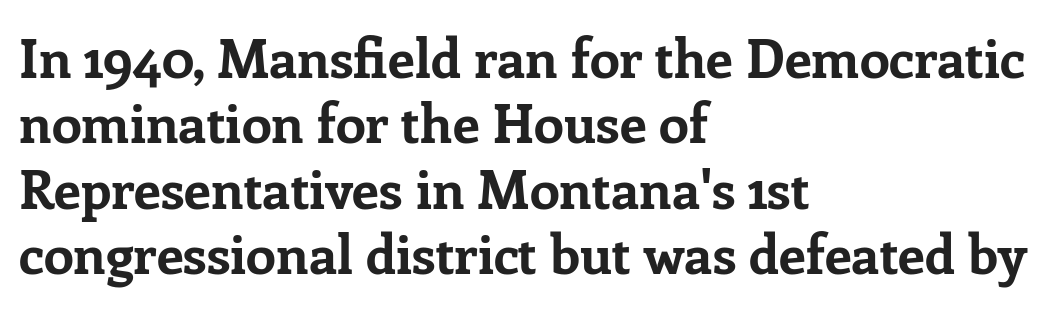
{"serif": "yes", "italic": "no", "bold": "yes", "weight": "bold", "width": "normal", "stroke_contrast": "low", "x_height": "medium", "monospaced": "no", "underline": "no", "align": "left", "line_spacing_ratio": 1.21, "letter_spacing": "normal", "letter_spacing_em": 0.0, "glyph_px": 54}
